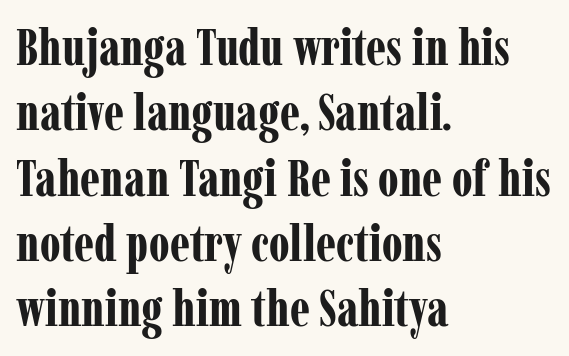
Proportional: the letters do not fall into vertical columns. The letters stand upright; this is a roman face. Regarding serifs, this sample has them. Look at the stroke-to-counter ratio: heavy, a bold. Regular leading. Glyph-to-glyph distance matches everyday printed text.
